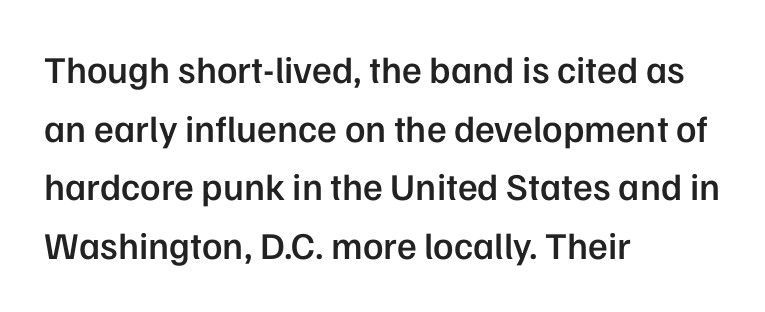
These words are printed semibold, heavier than regular yet not bold. If you drew a ruler down the left edge, every line would touch it. The passage shown is not underscored anywhere. Regarding leading, the lines here are spaced in the standard way. Ordinary non-slanted type is in use.
